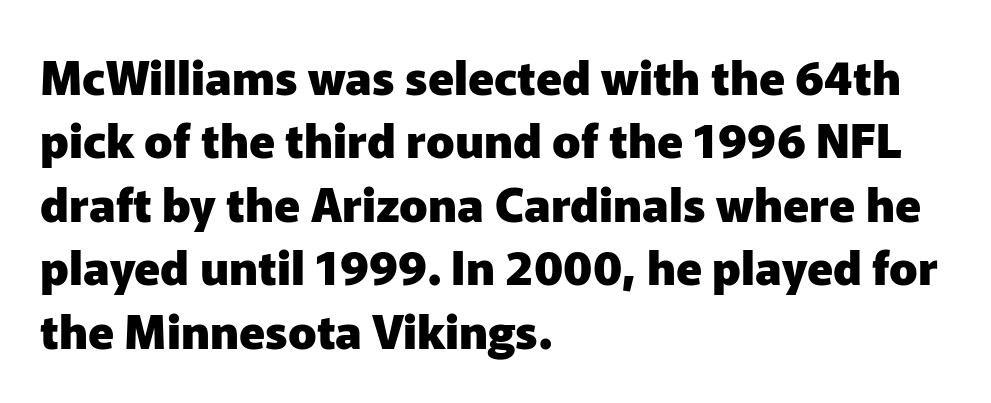
This rendering uses left alignment, leaving the right contour irregular. Leading: standard. Each row of text sits above clean, open space. Look at the stroke-to-counter ratio: heavy, a bold.
